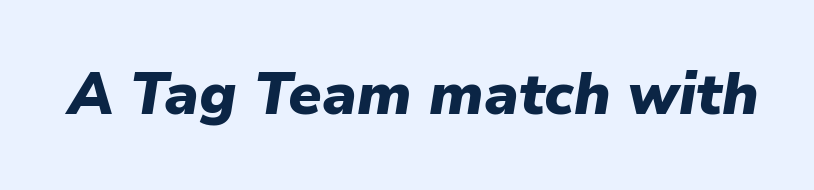
Q: Is the text bold? A: Yes.
Q: Is the text italic (slanted)? A: Yes, it leans right by about 9 degrees.
Q: Is the text underlined? A: No.
Q: Is the spacing between letters normal or unusually wide? A: Normal.
Q: Width (condensed, normal, or wide)? A: Normal.
Q: Stroke contrast? A: Low.
Q: x-height? A: Medium.
Q: Monospaced? A: No.
